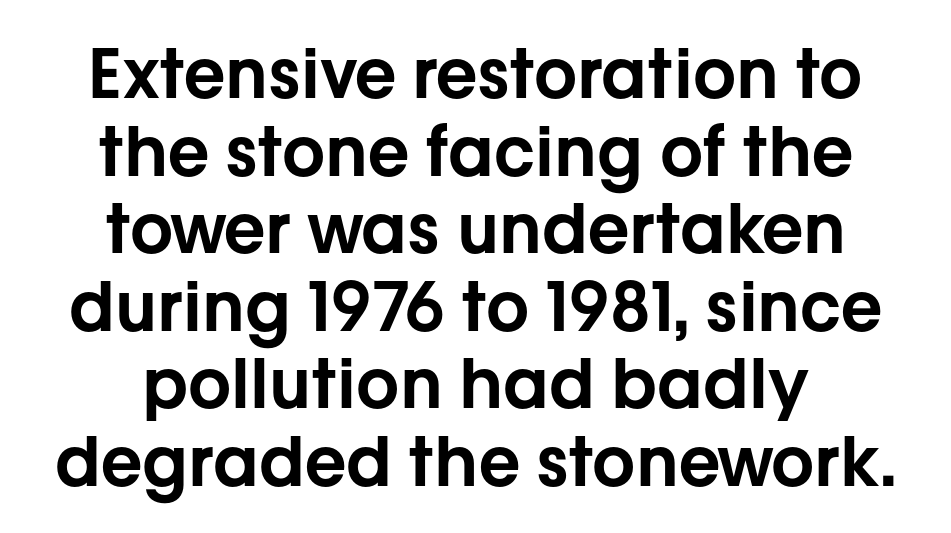
The image shows 68 px sans-serif type, upright; set centered, tight line spacing (1.14x), normal letter spacing, not underlined; low stroke contrast and a medium x-height.
